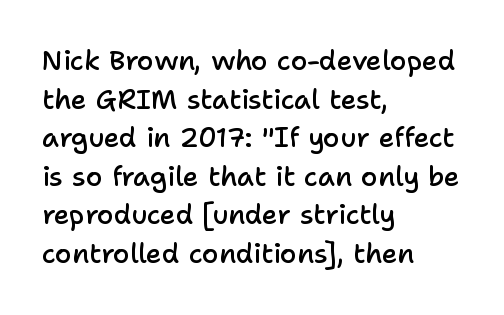
The image shows 27 px text type, upright; set left-aligned, normal line spacing (1.43x), normal letter spacing, not underlined.
